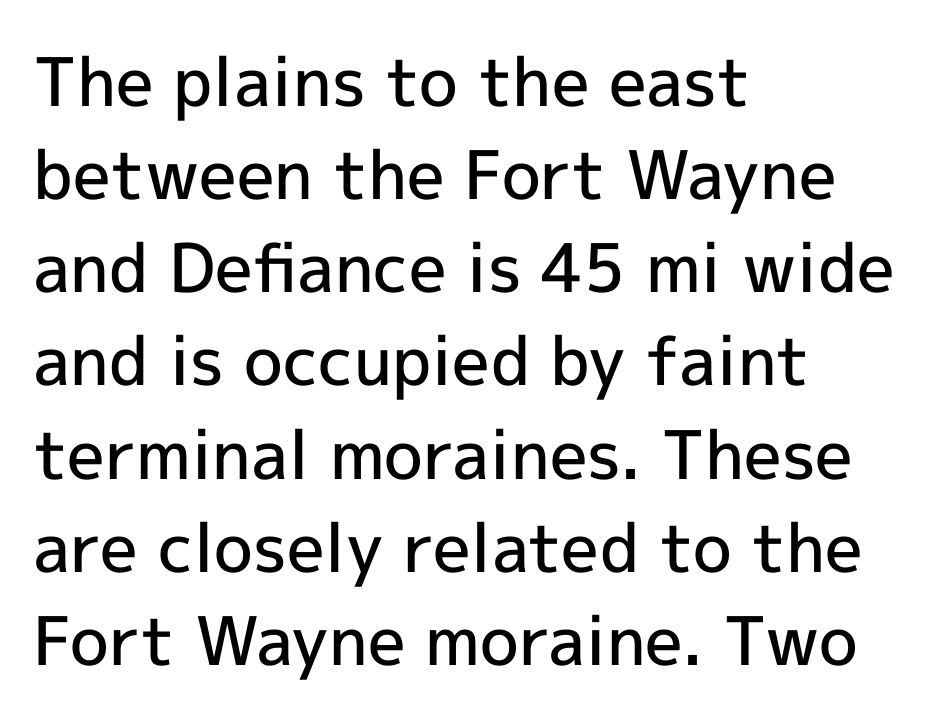
Check under the words: just untouched page. Type style note: lacks serifs. Is the letter spacing exaggerated? No — it looks like the ordinary default. Weight: semibold (demi).
